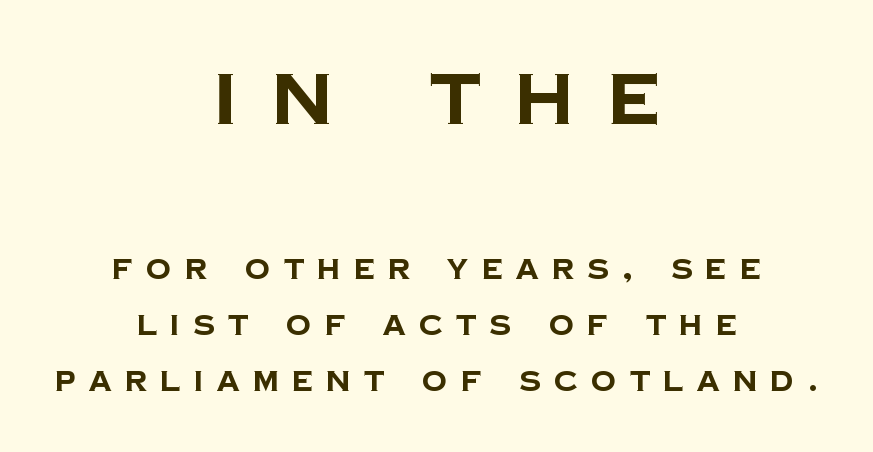
{"serif": "no", "bold": "yes", "weight": "bold", "width": "normal", "stroke_contrast": "low", "x_height": "large", "monospaced": "no", "underline": "no", "align": "center", "line_spacing": "loose", "line_spacing_ratio": 2.01, "letter_spacing": "wide", "letter_spacing_em": 0.48, "larger_block": "first", "size_ratio": 2.54, "glyph_px": 71}
